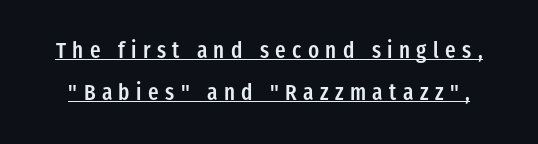
{"italic": "no", "bold": "semi", "underline": "yes", "line_spacing": "loose", "line_spacing_ratio": 1.91, "letter_spacing": "wide", "letter_spacing_em": 0.29, "glyph_px": 22}
